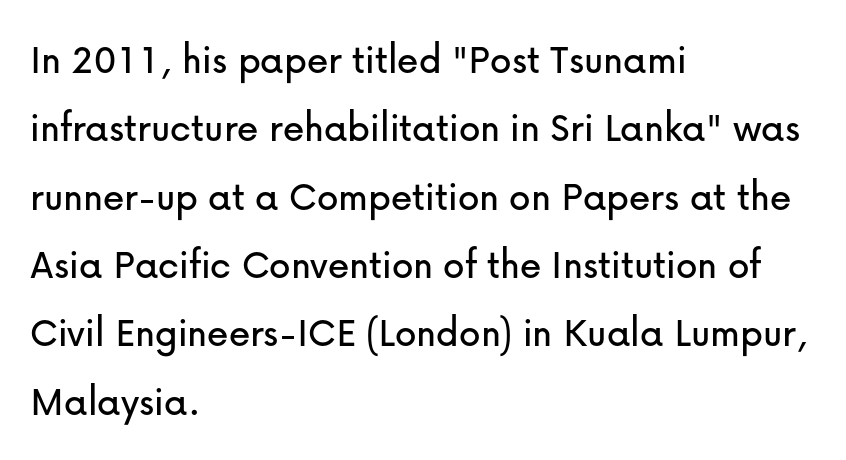
{"serif": "no", "italic": "no", "width": "normal", "stroke_contrast": "low", "x_height": "medium", "monospaced": "no", "underline": "no", "align": "left", "line_spacing": "normal", "line_spacing_ratio": 1.59, "letter_spacing": "normal", "letter_spacing_em": 0.0, "glyph_px": 43}
